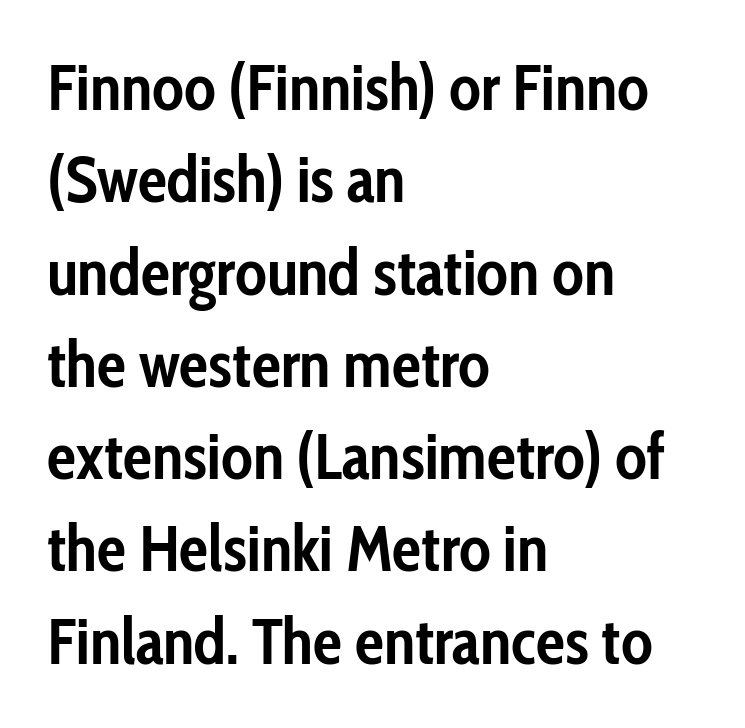
The image shows 65 px semibold, condensed sans-serif type, upright; set left-aligned, normal line spacing (1.42x), normal letter spacing, not underlined; low stroke contrast and a medium x-height.
